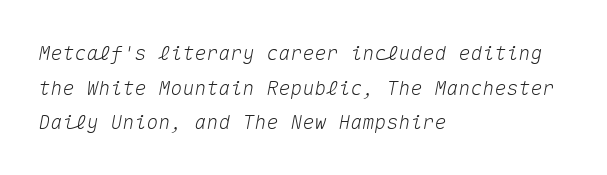
The image shows 20 px text type, italic (leaning right); set left-aligned, line spacing 1.73x, normal letter spacing, not underlined.
